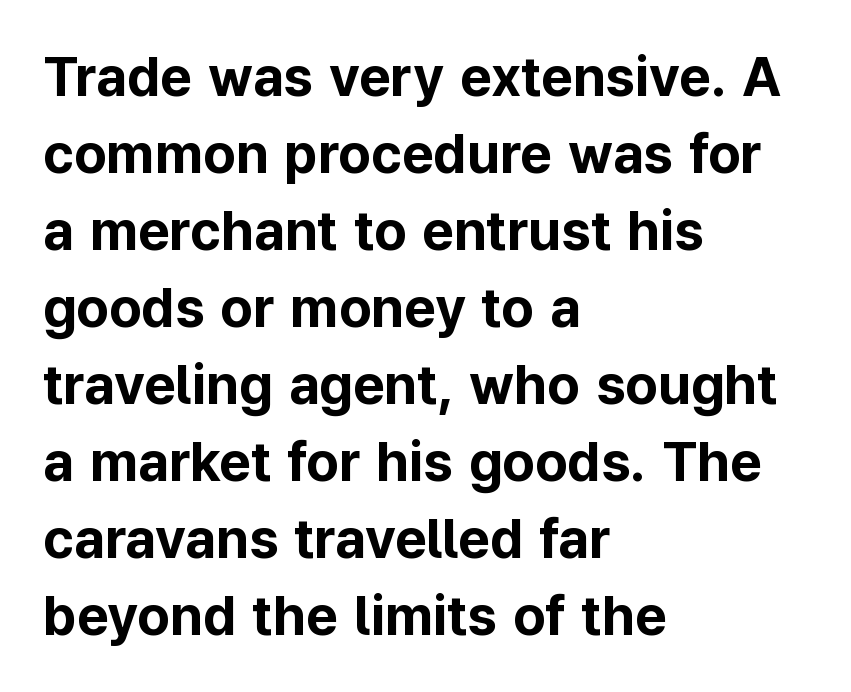
{"serif": "no", "italic": "no", "bold": "yes", "weight": "bold", "width": "normal", "stroke_contrast": "low", "x_height": "medium", "monospaced": "no", "underline": "no", "align": "left", "line_spacing": "normal", "line_spacing_ratio": 1.4, "letter_spacing": "normal", "letter_spacing_em": 0.0, "glyph_px": 55}
